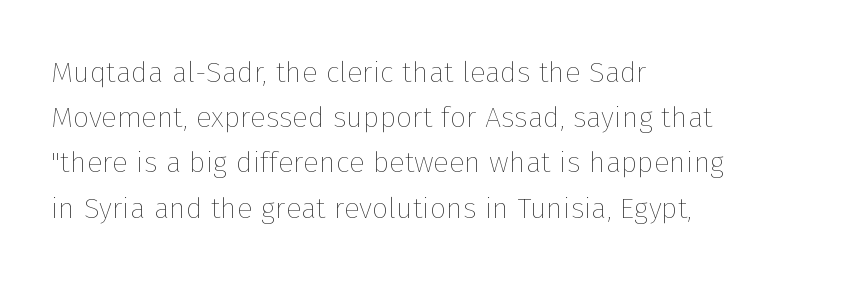
The image shows 29 px thin type, upright; set left-aligned, normal line spacing (1.56x), normal letter spacing, not underlined; low stroke contrast and a medium x-height.
